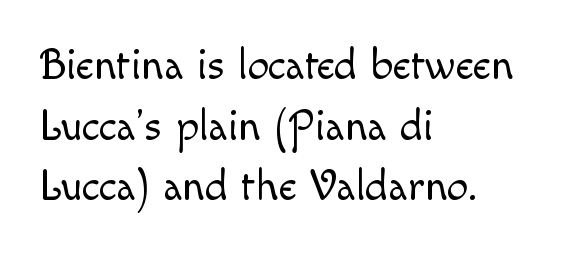
The image shows 43 px light type, upright; set left-aligned, normal line spacing (1.41x), normal letter spacing, not underlined; a small x-height.
